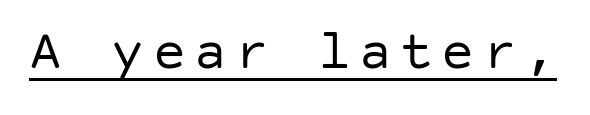
Q: Is the text bold? A: No.
Q: Is the text italic (slanted)? A: No, it is upright.
Q: Is the typeface a serif or a sans-serif typeface? A: Sans-serif.
Q: Is the text underlined? A: Yes.
Q: Width (condensed, normal, or wide)? A: Normal.
Q: Stroke contrast? A: Low.
Q: x-height? A: Large.
